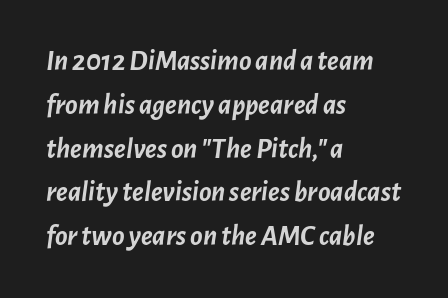
{"italic": "yes", "lean": "right", "slant_degrees": 7, "bold": "yes", "weight": "semibold", "width": "normal", "stroke_contrast": "low", "x_height": "medium", "monospaced": "no", "underline": "no", "align": "left", "line_spacing": "normal", "line_spacing_ratio": 1.51, "letter_spacing": "normal", "letter_spacing_em": 0.0, "glyph_px": 29}
